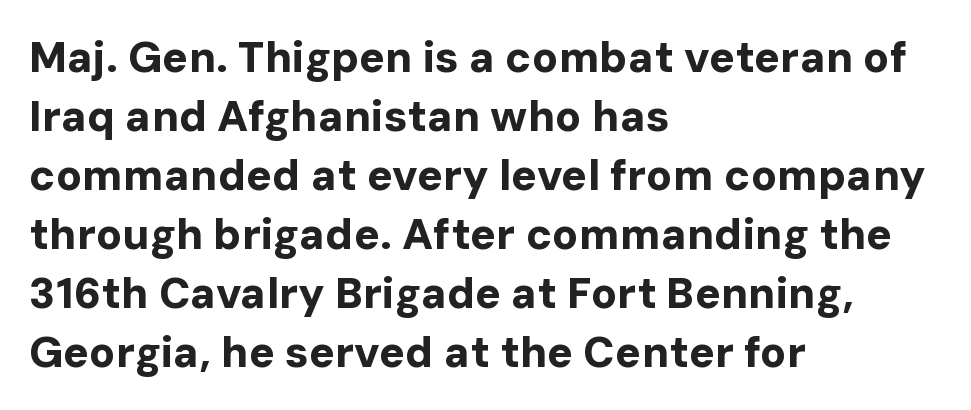
{"serif": "no", "italic": "no", "bold": "yes", "weight": "bold", "width": "normal", "stroke_contrast": "low", "x_height": "medium", "monospaced": "no", "underline": "no", "align": "left", "line_spacing": "normal", "line_spacing_ratio": 1.37, "letter_spacing": "normal", "letter_spacing_em": 0.0, "glyph_px": 43}
